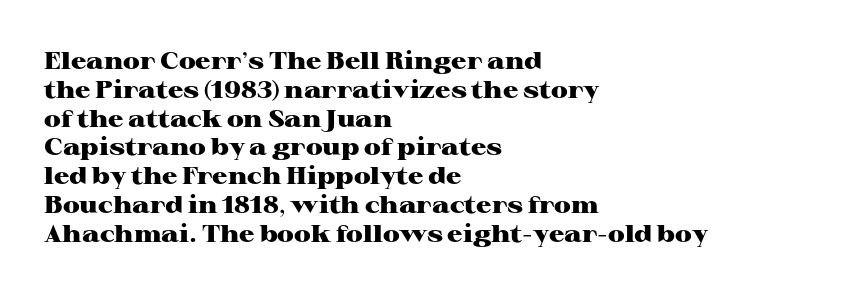
A classic flush-left, rag-right setting is used for this passage. Plenty of ink on the page — the face is bold. A typesetter would mark this as roman, not italic. In terms of letterspacing, this is plain default setting. The zone under the glyphs is completely vacant.
